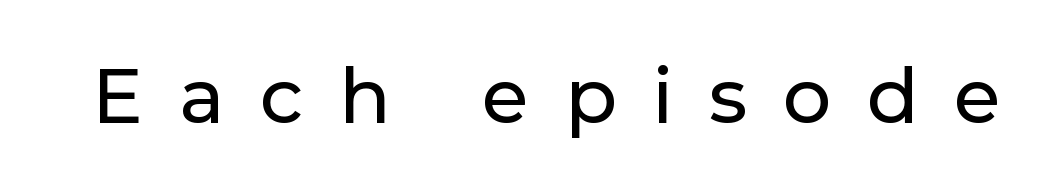
{"serif": "no", "italic": "no", "width": "normal", "stroke_contrast": "low", "x_height": "medium", "monospaced": "no", "underline": "no", "letter_spacing": "wide", "letter_spacing_em": 0.47, "glyph_px": 76}
